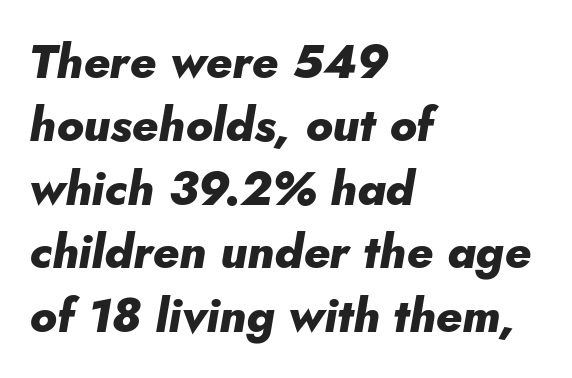
Q: Is the text bold? A: Yes.
Q: Is the text italic (slanted)? A: Yes, it leans right by about 10 degrees.
Q: Is the text underlined? A: No.
Q: How is the paragraph aligned? A: Left-aligned.
Q: Is the spacing between letters normal or unusually wide? A: Normal.
Q: Is the spacing between lines tight, normal or loose? A: Normal.
Q: Width (condensed, normal, or wide)? A: Normal.
Q: Stroke contrast? A: Low.
Q: x-height? A: Small.
Q: Monospaced? A: No.
